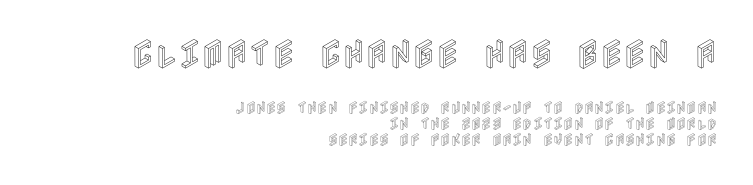
{"italic": "no", "width": "condensed", "x_height": "large", "underline": "no", "align": "right", "line_spacing_ratio": 1.16, "letter_spacing": "normal", "letter_spacing_em": 0.0, "larger_block": "first", "size_ratio": 2.29, "glyph_px": 32}
